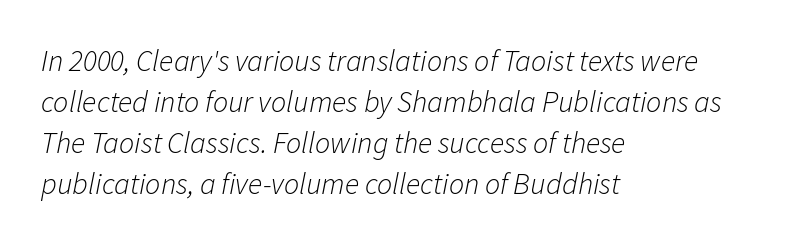
You could not count columns in this text — the font is proportionally spaced. This is oblique type, the kind used for emphasis or titles. Is this a heavy cut? Hardly; it is regular or lighter. This rendering features lettering with no underline. Regular leading. Does extra space separate the letters? No, they use regular spacing.
